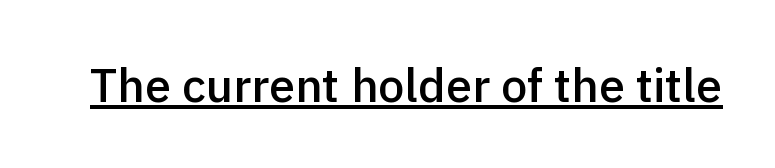
The face used here is proportionally spaced, like ordinary book or web type. A bit beefed up — I'd call it semibold rather than bold. The typeface chosen for these lines omits serifs. Here the glyphs are tracked normally, forming tight word shapes. Upright lettering throughout. The lettering is marked with a stroke running underneath it.
